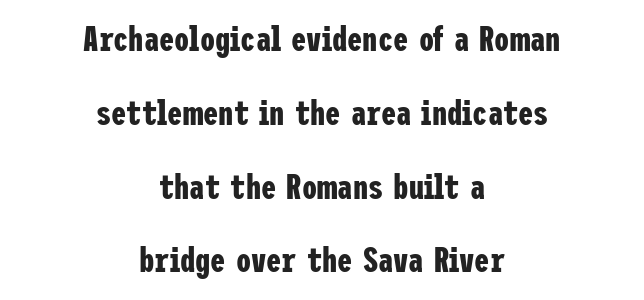
Do the letters lean? They stand straight. These lines carry a lot of weight — the face is fully bold. The rendering uses a large line-height, opening up the rows. Words float on clear page, feet unadorned. The letters sit at their default tracking, neither squeezed nor spread.
